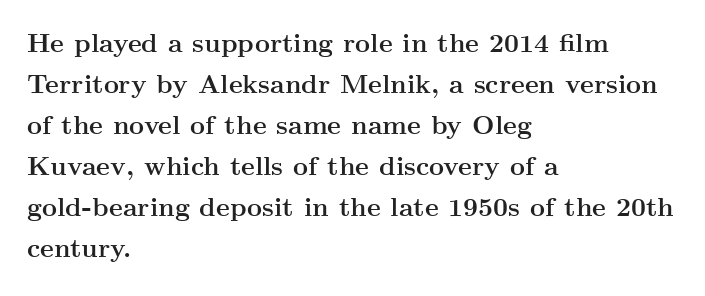
The image shows 26 px bold type, upright; set left-aligned, normal line spacing (1.58x), normal letter spacing, not underlined.
